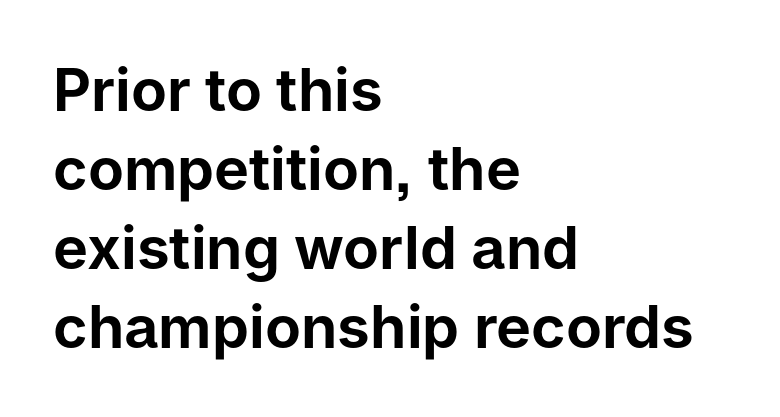
Q: Is the text italic (slanted)? A: No, it is upright.
Q: Is the typeface a serif or a sans-serif typeface? A: Sans-serif.
Q: Is the text underlined? A: No.
Q: How is the paragraph aligned? A: Left-aligned.
Q: Is the spacing between letters normal or unusually wide? A: Normal.
Q: Is the spacing between lines tight, normal or loose? A: Normal.
Q: Width (condensed, normal, or wide)? A: Normal.
Q: Stroke contrast? A: Low.
Q: x-height? A: Medium.
Q: Monospaced? A: No.
